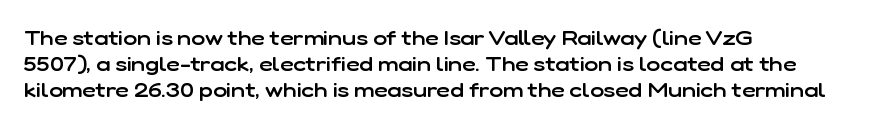
The image shows 21 px text type, upright; set left-aligned, line spacing 1.23x, normal letter spacing, not underlined.
